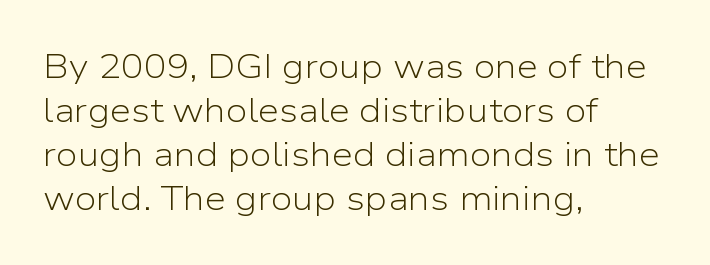
Q: Is the text bold? A: No.
Q: Is the text italic (slanted)? A: No, it is upright.
Q: Is the typeface a serif or a sans-serif typeface? A: Sans-serif.
Q: Is the text underlined? A: No.
Q: How is the paragraph aligned? A: Left-aligned.
Q: Is the spacing between letters normal or unusually wide? A: Normal.
Q: Is the spacing between lines tight, normal or loose? A: Normal.
Q: Width (condensed, normal, or wide)? A: Normal.
Q: Stroke contrast? A: Low.
Q: x-height? A: Medium.
Q: Monospaced? A: No.
